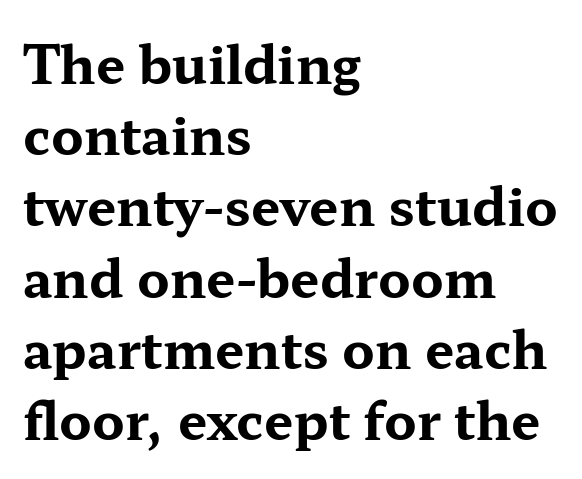
{"serif": "yes", "italic": "no", "bold": "yes", "weight": "bold", "width": "wide", "stroke_contrast": "medium", "x_height": "medium", "monospaced": "no", "underline": "no", "align": "left", "line_spacing": "normal", "line_spacing_ratio": 1.37, "letter_spacing": "normal", "letter_spacing_em": 0.0, "glyph_px": 52}
